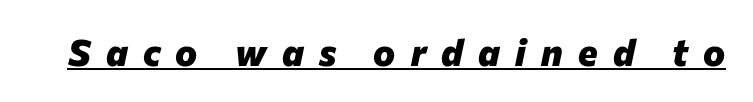
Q: Is the text bold? A: Yes.
Q: Is the text italic (slanted)? A: Yes, it leans right by about 12 degrees.
Q: Is the text underlined? A: Yes.
Q: Is the spacing between letters normal or unusually wide? A: Unusually wide.
Q: Width (condensed, normal, or wide)? A: Normal.
Q: Stroke contrast? A: Low.
Q: x-height? A: Medium.
Q: Monospaced? A: No.
